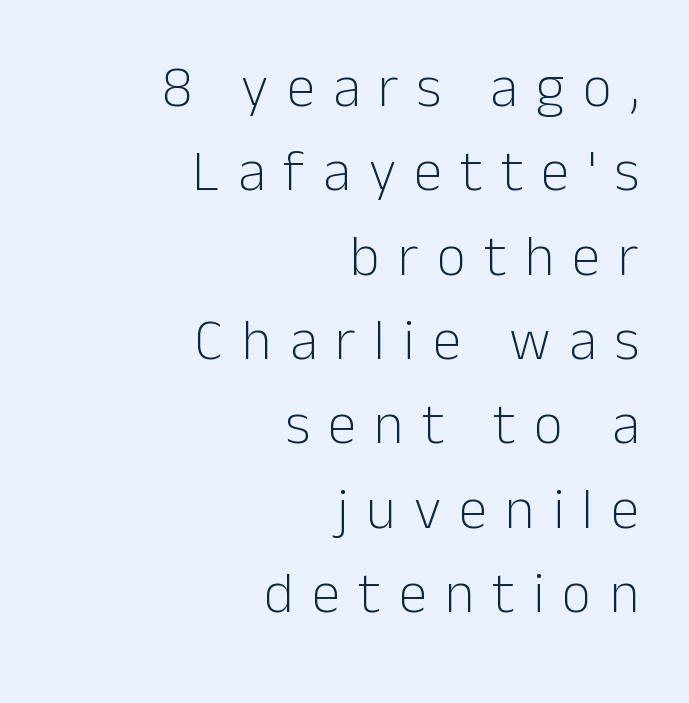
{"serif": "no", "italic": "no", "bold": "no", "weight": "light", "width": "normal", "stroke_contrast": "low", "x_height": "medium", "monospaced": "no", "underline": "no", "align": "right", "line_spacing": "normal", "line_spacing_ratio": 1.48, "letter_spacing": "wide", "letter_spacing_em": 0.32, "glyph_px": 57}
